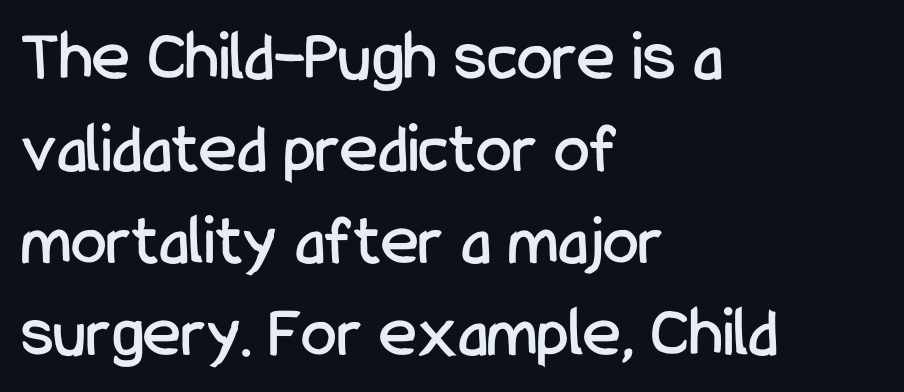
Q: Is the text italic (slanted)? A: No, it is upright.
Q: Is the typeface a serif or a sans-serif typeface? A: Sans-serif.
Q: Is the text underlined? A: No.
Q: How is the paragraph aligned? A: Left-aligned.
Q: Is the spacing between letters normal or unusually wide? A: Normal.
Q: Is the spacing between lines tight, normal or loose? A: Normal.
Q: Width (condensed, normal, or wide)? A: Condensed.
Q: Stroke contrast? A: Low.
Q: x-height? A: Medium.
Q: Monospaced? A: No.
